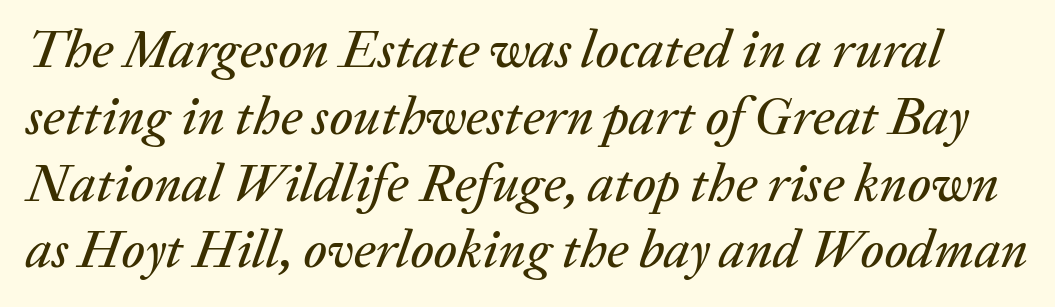
Q: Is the text italic (slanted)? A: Yes, it leans right by about 20 degrees.
Q: Is the text underlined? A: No.
Q: Is the spacing between letters normal or unusually wide? A: Normal.
Q: Is the spacing between lines tight, normal or loose? A: Normal.
Q: Width (condensed, normal, or wide)? A: Normal.
Q: Stroke contrast? A: Low.
Q: x-height? A: Medium.
Q: Monospaced? A: No.
